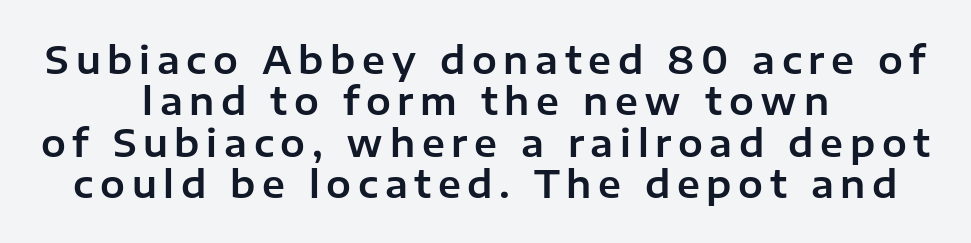
Q: Is the text italic (slanted)? A: No, it is upright.
Q: Is the typeface a serif or a sans-serif typeface? A: Sans-serif.
Q: Is the text underlined? A: No.
Q: How is the paragraph aligned? A: Centered.
Q: Is the spacing between lines tight, normal or loose? A: Tight.
Q: Width (condensed, normal, or wide)? A: Normal.
Q: Stroke contrast? A: Low.
Q: x-height? A: Medium.
Q: Monospaced? A: No.
